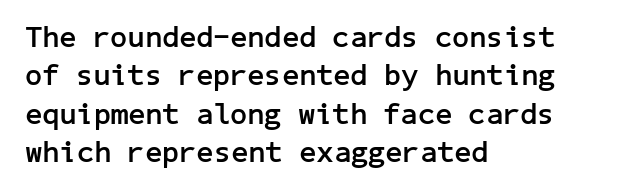
The image shows 30 px semibold sans-serif type, upright; set left-aligned, normal line spacing (1.28x), normal letter spacing, not underlined; low stroke contrast and a medium x-height.
